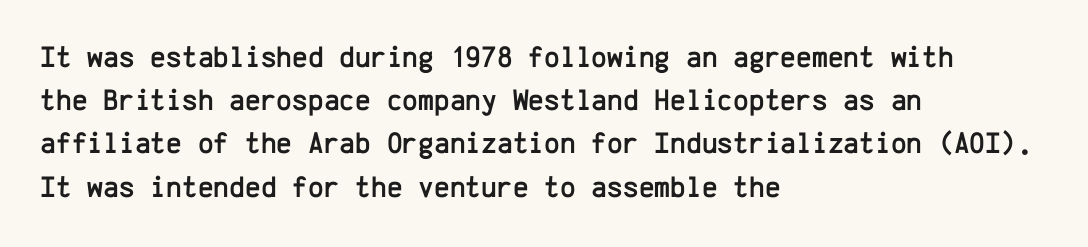
Q: Is the text italic (slanted)? A: No, it is upright.
Q: Is the typeface a serif or a sans-serif typeface? A: Sans-serif.
Q: Is the text underlined? A: No.
Q: How is the paragraph aligned? A: Left-aligned.
Q: Is the spacing between letters normal or unusually wide? A: Normal.
Q: Is the spacing between lines tight, normal or loose? A: Normal.
Q: Width (condensed, normal, or wide)? A: Normal.
Q: Stroke contrast? A: Low.
Q: x-height? A: Medium.
Q: Monospaced? A: Yes.
